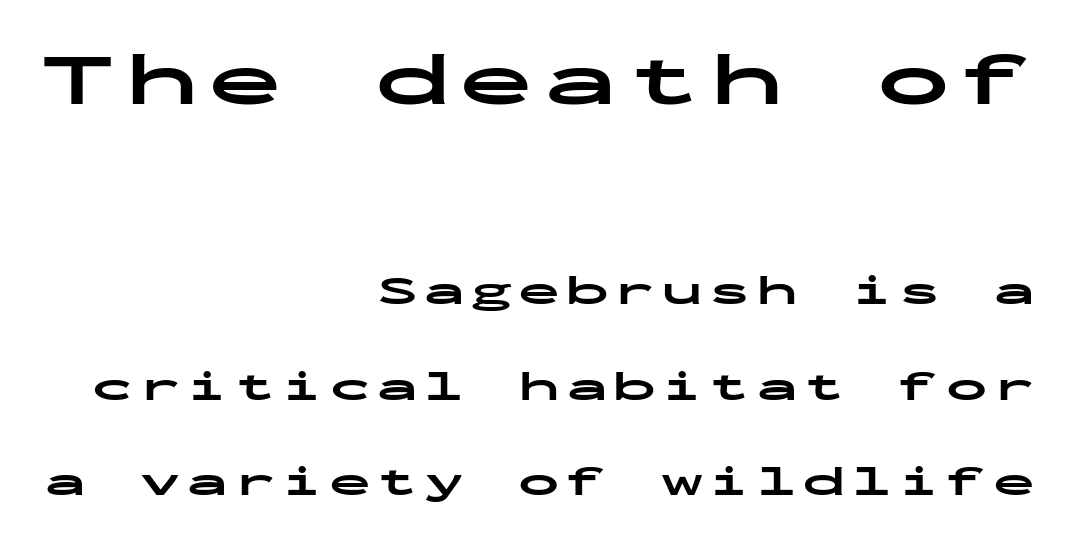
The ragged edge is on the left, which tells us the setting is flush right. Plenty of ink on the page — the face is bold. Designer's note — italics off, roman on. Every character here occupies the same horizontal width, giving the sample a typewriter-like rhythm. How would I describe the line gaps? Wide and relaxed.
